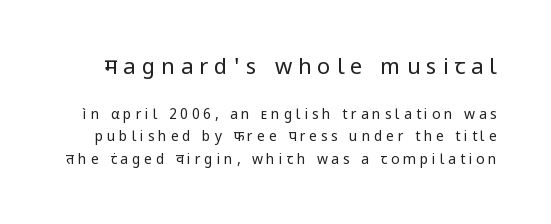
Every character sits straight up, as roman type does. Does the leading feel generous? No, just average. Character size in the leading block exceeds that of the trailing block. This sample uses expanded letter spacing, leaving extra air between glyphs. The font is comparable to plain body text, perhaps lighter.
